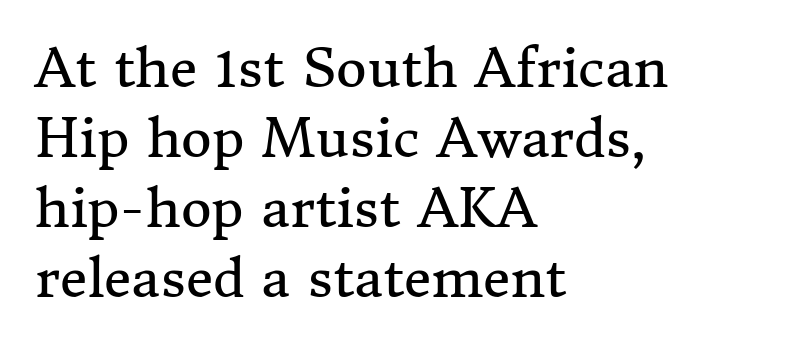
On a weight scale, this lands at 450 or below. This sample keeps an unexceptional amount of space between lines. When letters stand straight like this, we call the style roman or upright. Does extra space separate the letters? No, they use regular spacing. Here the designer chose a conventional face with non-uniform glyph widths. The glyphs are unaccompanied by any horizontal stroke below them.
